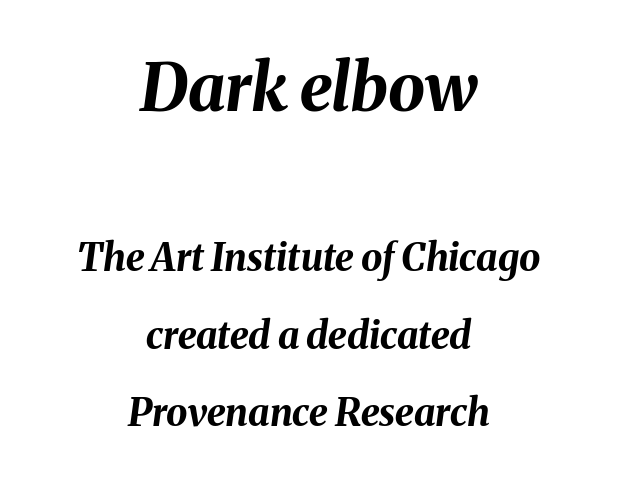
Looks like regular typesetting: each glyph gets only the width it needs. Chunky letters — that's bold for sure. Bare-footed words on every line. Larger block? The one above; the one below is distinctly smaller. Emphasis-style slanted type is in use.
